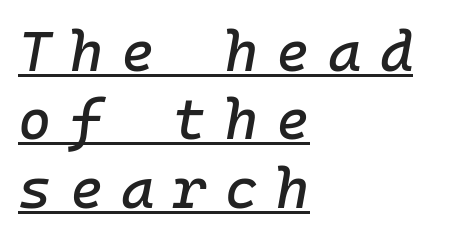
Look at the tracking — it's clearly loosened, letters drifting apart. Characters are canted at an angle relative to the baseline's perpendicular. You could count columns in this text — the font is strictly monospaced. The passage is arranged the way most books set body copy — flush left. The passage shown is underscored from start to finish.
